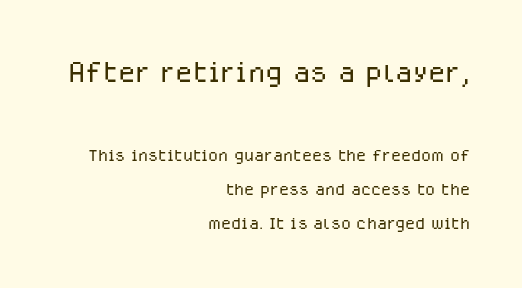
{"serif": "no", "italic": "no", "bold": "no", "weight": "light", "width": "normal", "stroke_contrast": "low", "x_height": "medium", "monospaced": "no", "underline": "no", "align": "right", "line_spacing": "normal", "line_spacing_ratio": 1.48, "letter_spacing": "normal", "letter_spacing_em": 0.0, "larger_block": "first", "size_ratio": 1.74, "glyph_px": 40}
